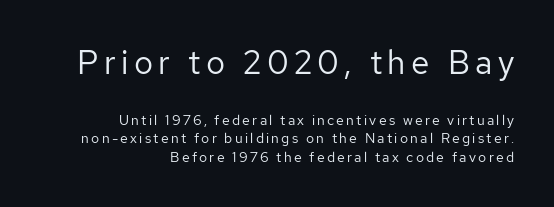
Stroke thickness stays within the range of a standard reading face or lighter. Larger block? The one above; the one below is distinctly smaller. The passage shown is typed in a proportional face where columns would drift. A typesetter would label this face a sans.
